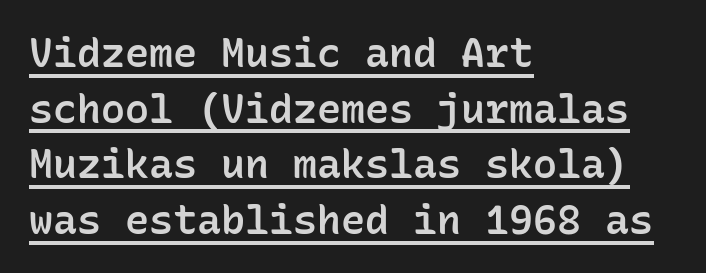
{"serif": "no", "italic": "no", "bold": "semi", "weight": "semibold", "width": "normal", "stroke_contrast": "low", "x_height": "medium", "monospaced": "yes", "underline": "yes", "align": "left", "line_spacing": "normal", "line_spacing_ratio": 1.39, "letter_spacing": "normal", "letter_spacing_em": 0.0, "glyph_px": 40}
